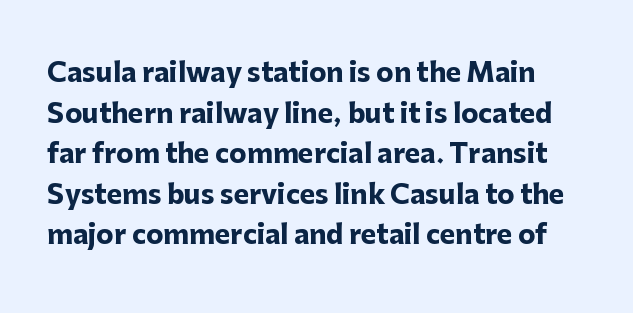
Q: Is the text bold? A: Yes.
Q: Is the text italic (slanted)? A: No, it is upright.
Q: Is the text underlined? A: No.
Q: Is the spacing between letters normal or unusually wide? A: Normal.
Q: Is the spacing between lines tight, normal or loose? A: Normal.
